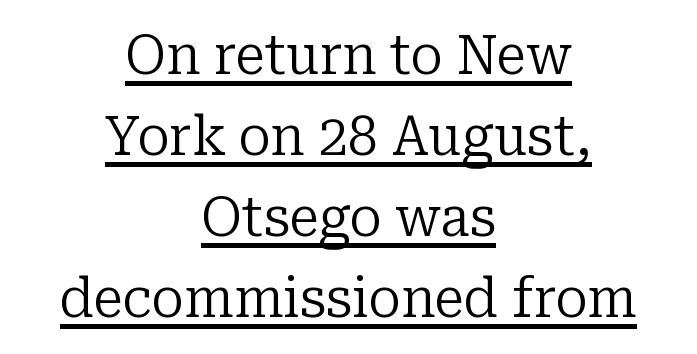
{"serif": "yes", "italic": "no", "bold": "no", "weight": "regular", "width": "normal", "stroke_contrast": "low", "x_height": "medium", "monospaced": "no", "underline": "yes", "align": "center", "line_spacing": "normal", "line_spacing_ratio": 1.5, "letter_spacing": "normal", "letter_spacing_em": 0.0, "glyph_px": 54}
